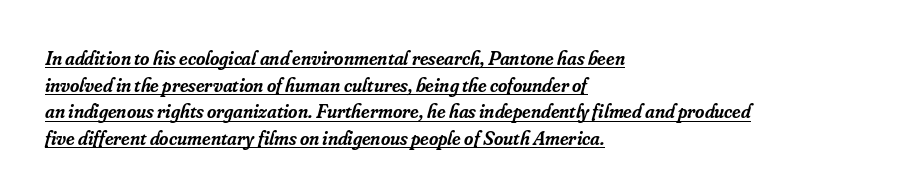
Rendered with sloped, italic letterforms. Line beginnings align vertically; line endings do not. This sample keeps an unexceptional amount of space between lines. The typesetting leans somewhat heavy: a semibold. Observe the ordinary spacing: letters are neighbours, not strangers. The passage shown is underscored from start to finish.
